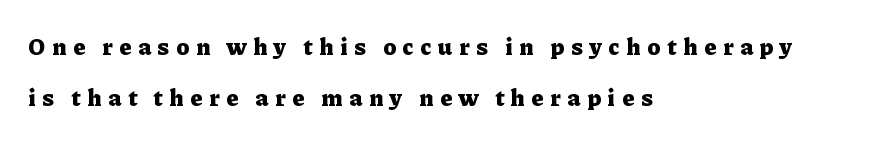
{"italic": "no", "bold": "yes", "underline": "no", "align": "left", "line_spacing": "loose", "line_spacing_ratio": 2.12, "letter_spacing": "wide", "letter_spacing_em": 0.29, "glyph_px": 24}
